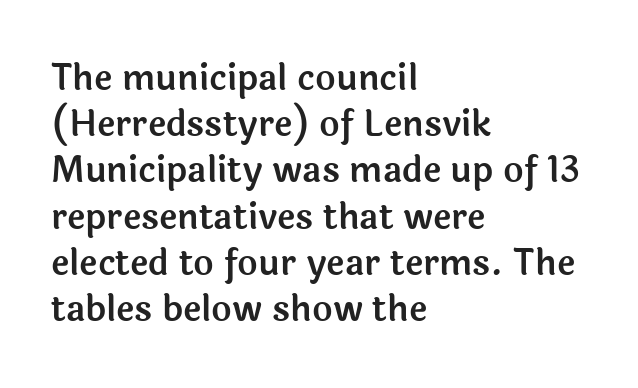
Q: Is the text italic (slanted)? A: No, it is upright.
Q: Is the typeface a serif or a sans-serif typeface? A: Sans-serif.
Q: Is the text underlined? A: No.
Q: How is the paragraph aligned? A: Left-aligned.
Q: Is the spacing between letters normal or unusually wide? A: Normal.
Q: Is the spacing between lines tight, normal or loose? A: Normal.
Q: Width (condensed, normal, or wide)? A: Normal.
Q: x-height? A: Medium.
Q: Monospaced? A: No.
